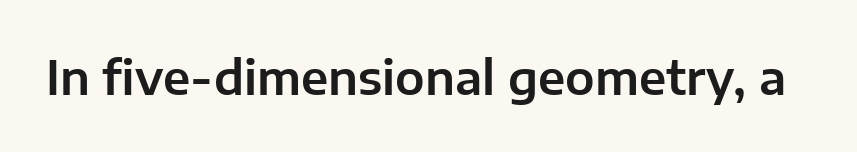
{"serif": "no", "italic": "no", "width": "normal", "stroke_contrast": "low", "x_height": "medium", "monospaced": "no", "underline": "no", "letter_spacing": "normal", "letter_spacing_em": 0.0, "glyph_px": 47}
